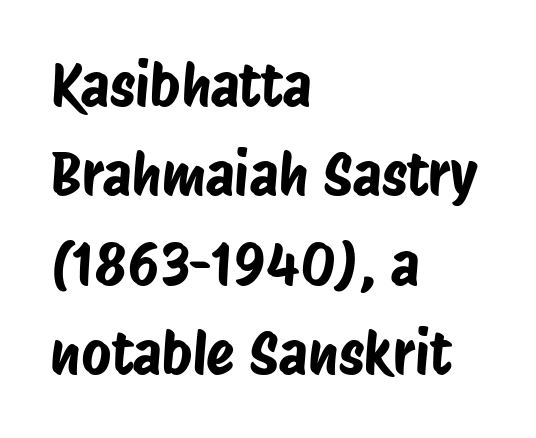
The gaps between neighbouring characters are ordinary and unremarkable. Regarding serifs, this sample does without them. You could not count columns in this text — the font is proportionally spaced. Where is the straight margin? On the left.
